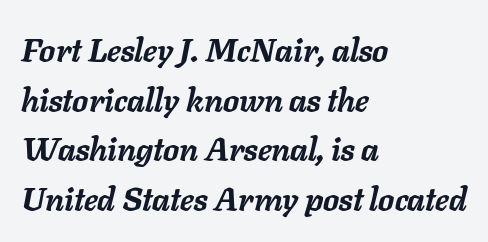
Q: Is the text bold? A: Yes.
Q: Is the text italic (slanted)? A: Yes, it leans right by about 11 degrees.
Q: Is the text underlined? A: No.
Q: How is the paragraph aligned? A: Left-aligned.
Q: Is the spacing between letters normal or unusually wide? A: Normal.
Q: Is the spacing between lines tight, normal or loose? A: Normal.
Q: Width (condensed, normal, or wide)? A: Normal.
Q: Stroke contrast? A: Low.
Q: x-height? A: Medium.
Q: Monospaced? A: No.
